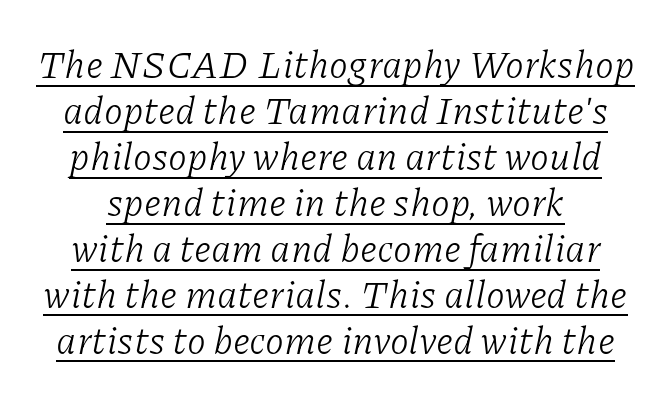
This sample has the flowing, uneven cadence of proportional lettering. In terms of letterform style, serifs are clearly present. Does extra space separate the letters? No, they use regular spacing. In terms of posture, this sample is oblique. This sample carries an underscore along the baseline area. Bold? No — there's no thickening of the strokes.
